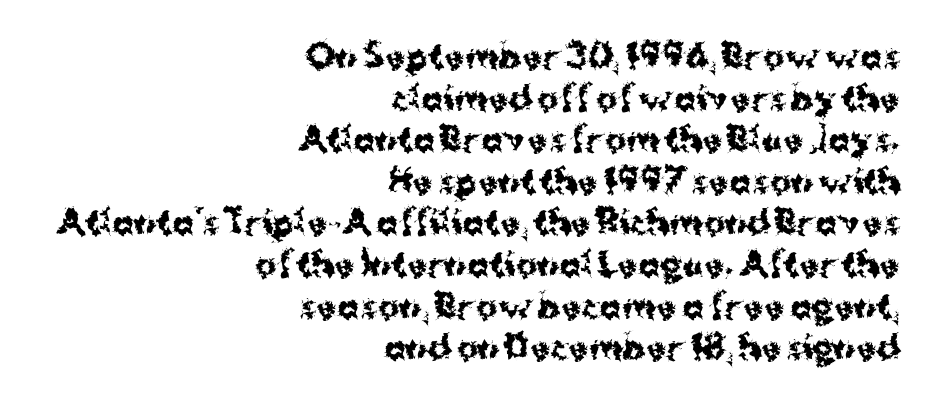
Examine the stroke ends and you'll find no serifs. You could call the tracking neutral — neither tight nor loose. Baseline-to-baseline distance is the conventional proportion of letter height. The font's upright variant was chosen for this text. Notice how thick the strokes are: this is what a full bold looks like. The lines in this sample share a right terminus and differ only in where they begin.
